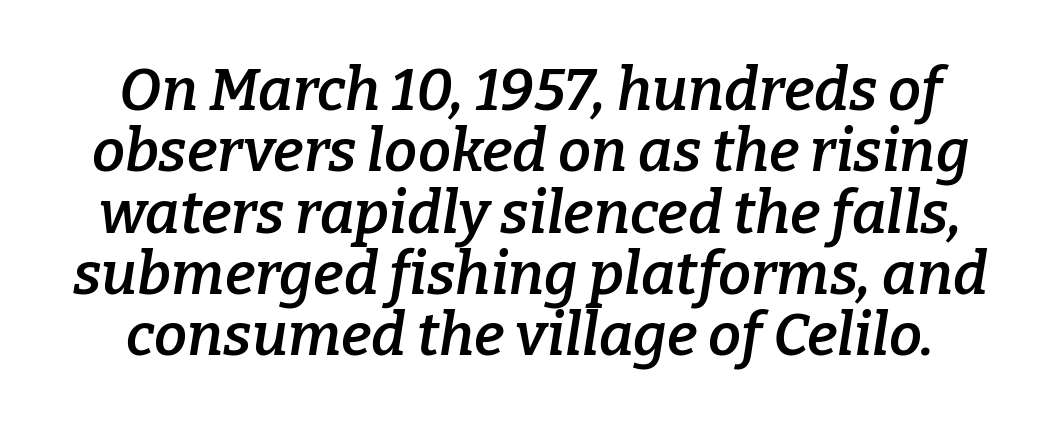
The image shows 59 px semibold serif type, italic (leaning right); set tight line spacing (1.04x), normal letter spacing, not underlined; low stroke contrast and a medium x-height.
